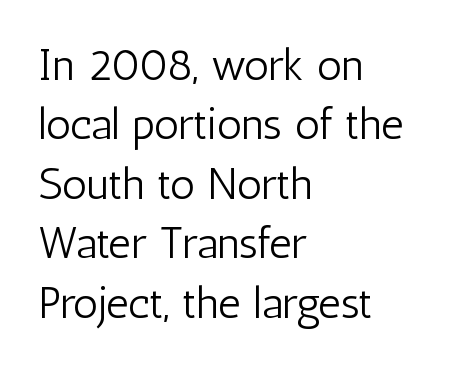
{"serif": "no", "italic": "no", "bold": "no", "weight": "light", "width": "condensed", "stroke_contrast": "low", "x_height": "medium", "monospaced": "no", "underline": "no", "align": "left", "line_spacing": "normal", "line_spacing_ratio": 1.35, "letter_spacing": "normal", "letter_spacing_em": 0.0, "glyph_px": 44}
